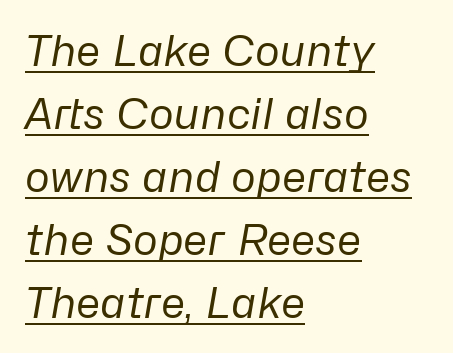
The image shows 42 px regular-weight type, italic (leaning right); set left-aligned, normal line spacing (1.5x), normal letter spacing, underlined; low stroke contrast and a medium x-height.
